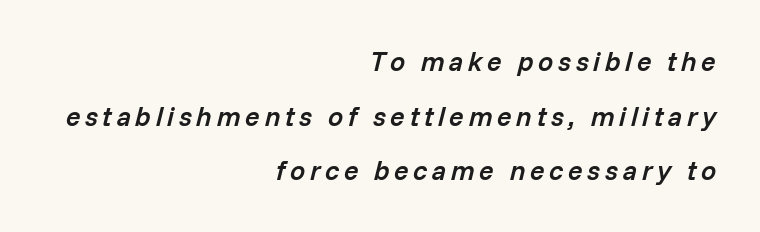
Q: Is the text bold? A: Semi-bold.
Q: Is the text italic (slanted)? A: Yes, it leans right by about 14 degrees.
Q: Is the text underlined? A: No.
Q: How is the paragraph aligned? A: Right-aligned.
Q: Is the spacing between lines tight, normal or loose? A: Loose.
